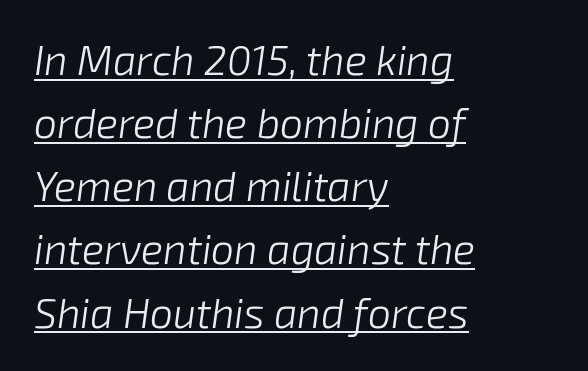
{"italic": "yes", "lean": "right", "slant_degrees": 8, "bold": "no", "weight": "light", "width": "normal", "stroke_contrast": "low", "x_height": "medium", "monospaced": "no", "underline": "yes", "align": "left", "line_spacing": "normal", "line_spacing_ratio": 1.54, "letter_spacing": "normal", "letter_spacing_em": 0.0, "glyph_px": 41}
